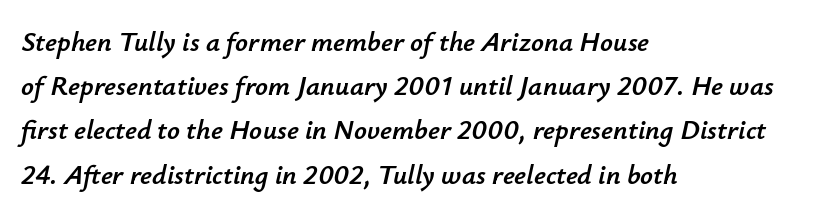
The face used here is proportionally spaced, like ordinary book or web type. Underlining? Definitely not there. Is the letter spacing exaggerated? No — it looks like the ordinary default. It's the slanting kind of type. The block of text has a typical density, with ordinary space between rows. This rendering uses left alignment, leaving the right contour irregular.
